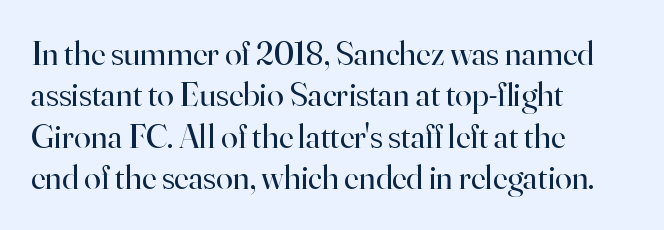
The image shows 34 px regular-weight serif type, upright; set left-aligned, line spacing 1.22x, normal letter spacing, not underlined; high stroke contrast and a small x-height.
